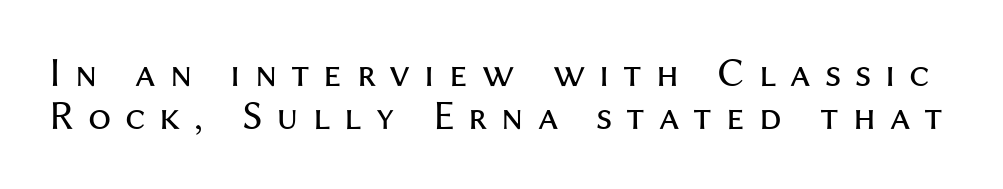
{"serif": "no", "italic": "no", "bold": "no", "weight": "regular", "width": "normal", "stroke_contrast": "medium", "x_height": "medium", "monospaced": "no", "underline": "no", "line_spacing": "tight", "line_spacing_ratio": 1.04, "letter_spacing": "wide", "letter_spacing_em": 0.34, "glyph_px": 41}
